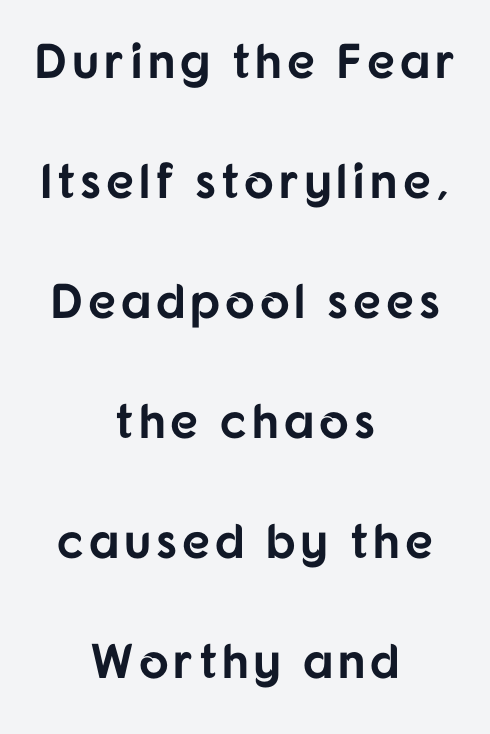
{"serif": "no", "italic": "no", "bold": "yes", "weight": "bold", "width": "normal", "stroke_contrast": "low", "x_height": "medium", "monospaced": "no", "underline": "no", "align": "center", "line_spacing": "loose", "line_spacing_ratio": 2.45, "glyph_px": 49}
